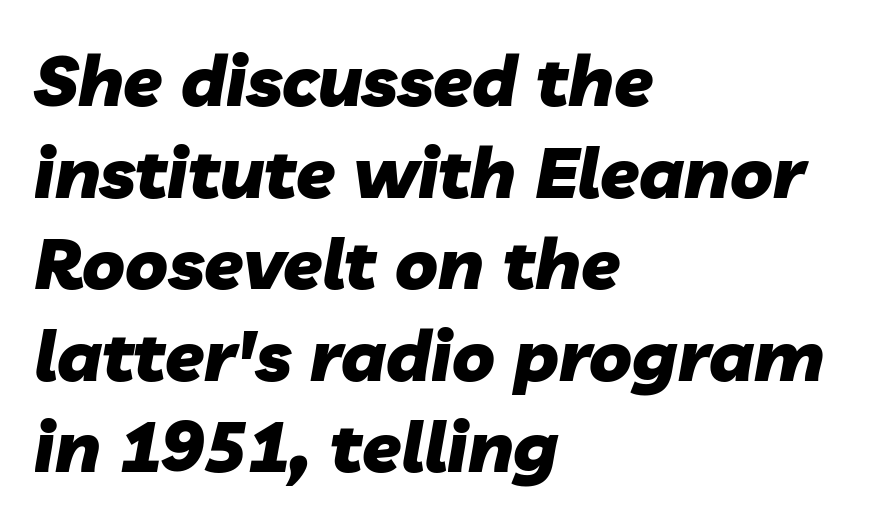
Q: Is the text bold? A: Yes.
Q: Is the text italic (slanted)? A: Yes, it leans right by about 10 degrees.
Q: Is the text underlined? A: No.
Q: How is the paragraph aligned? A: Left-aligned.
Q: Is the spacing between letters normal or unusually wide? A: Normal.
Q: Is the spacing between lines tight, normal or loose? A: Normal.
Q: Width (condensed, normal, or wide)? A: Normal.
Q: Stroke contrast? A: Low.
Q: x-height? A: Medium.
Q: Monospaced? A: No.
